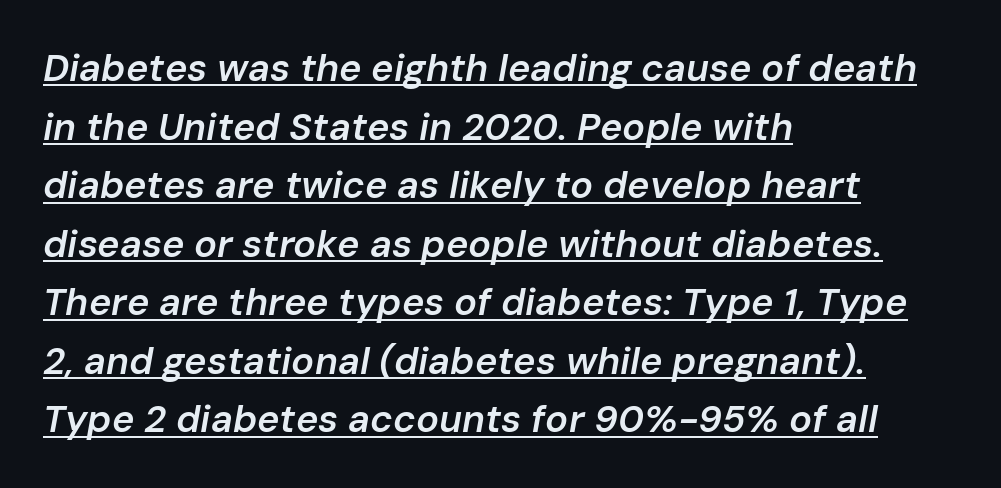
{"italic": "yes", "lean": "right", "slant_degrees": 10, "bold": "semi", "weight": "semibold", "width": "normal", "stroke_contrast": "low", "x_height": "medium", "monospaced": "no", "underline": "yes", "align": "left", "line_spacing": "normal", "line_spacing_ratio": 1.54, "letter_spacing": "normal", "letter_spacing_em": 0.0, "glyph_px": 38}
